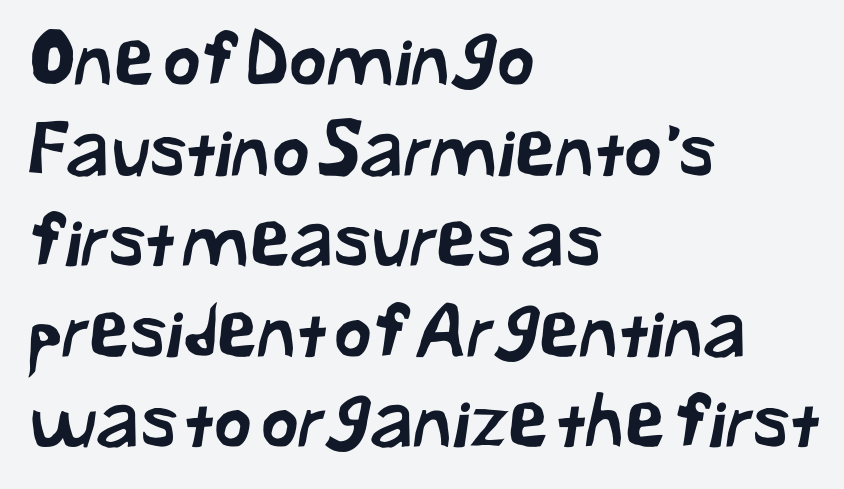
The image shows 73 px sans-serif type; set left-aligned, line spacing 1.24x, normal letter spacing, not underlined; low stroke contrast and a medium x-height.
